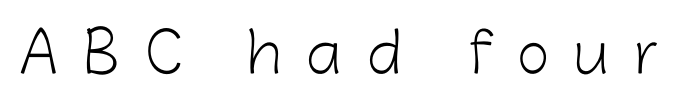
Examine the stroke ends and you'll find no serifs. The type is letterspaced generously, with wide tracking. You could not count columns in this text — the font is proportionally spaced. Is the type heavy? It reads as light-to-regular instead.
